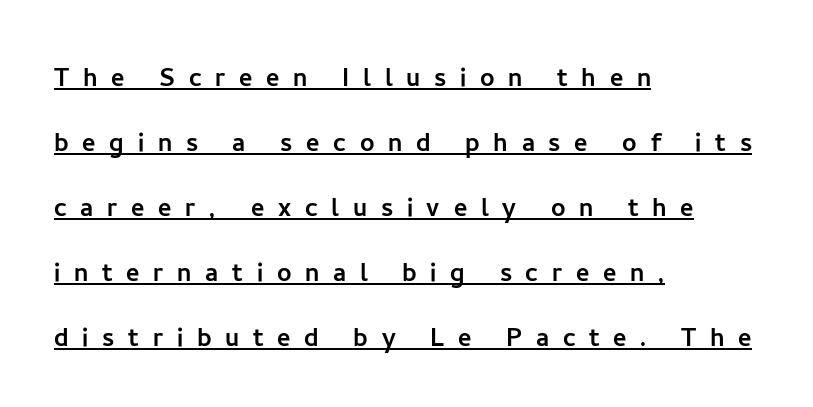
The image shows 32 px sans-serif type, upright; set left-aligned, loose line spacing (2.03x), unusually wide letter spacing (+0.43 em), underlined; low stroke contrast and a medium x-height.
